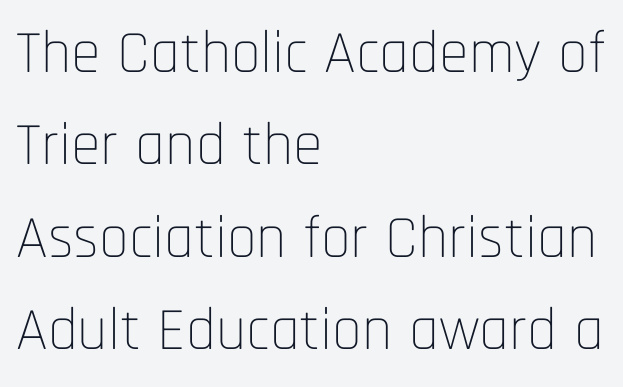
Lines of text with bare space underneath. Spacing verdict: proportional, widths tailored to each character. A typesetter would label this face a sans. No heavy texture on the line: the type isn't bold. Characters follow at the spacing the type designer built in. Does the leading feel generous? No, just average.
